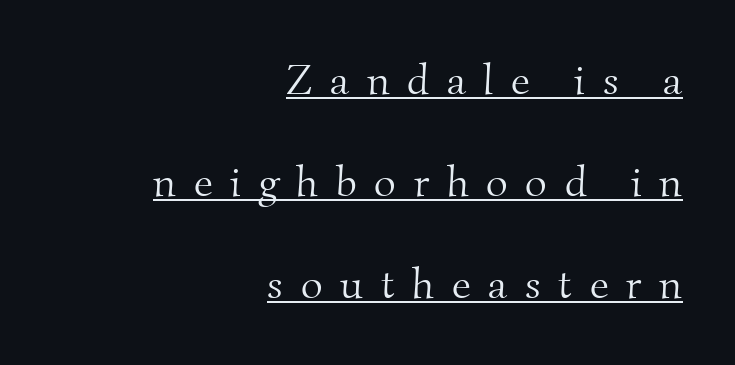
{"serif": "yes", "bold": "no", "weight": "light", "width": "normal", "stroke_contrast": "medium", "x_height": "small", "monospaced": "no", "underline": "yes", "align": "right", "line_spacing": "loose", "line_spacing_ratio": 2.43, "letter_spacing": "wide", "letter_spacing_em": 0.42, "glyph_px": 42}
